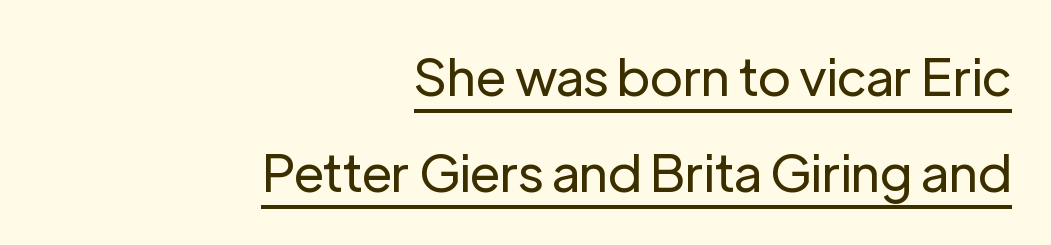
Alignment: flush right. The font's upright variant was chosen for this text. No extra ink here — the face is not bold. Each letter keeps its own natural width here, so spacing adapts to shape. Observe the ordinary spacing: letters are neighbours, not strangers.
